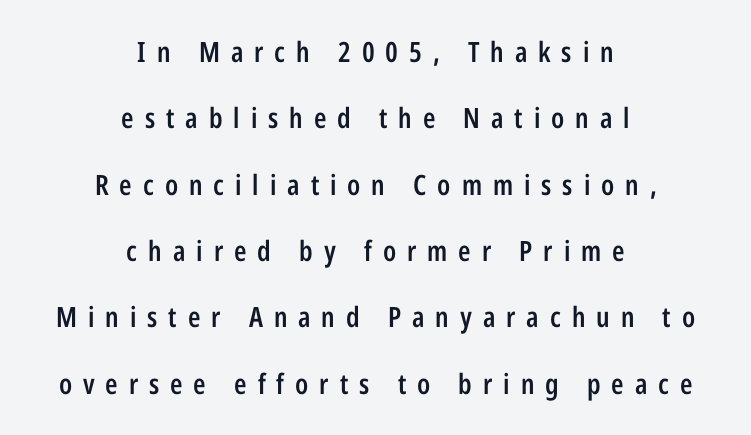
This is the in-between weight designers call semibold or demi. No italicization has been applied; the sample stays upright. The text block is weighted toward neither margin, spreading evenly from the middle. The glyphs are unaccompanied by any horizontal stroke below them. Summary of vertical rhythm: relaxed, with wide interline spacing.
